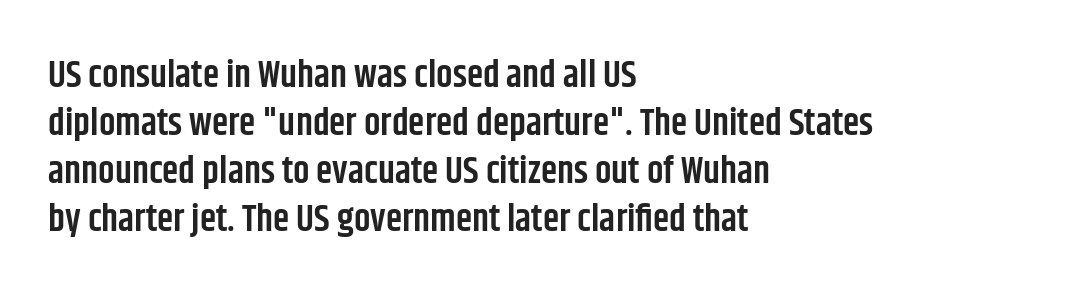
Bare-footed words on every line. The typeface chosen for these lines omits serifs. The leading is moderate, giving the passage an even texture. The rendering keeps characters at their native spacing. Here the designer chose a conventional face with non-uniform glyph widths. Tall strokes in this sample are plumb rather than angled.
